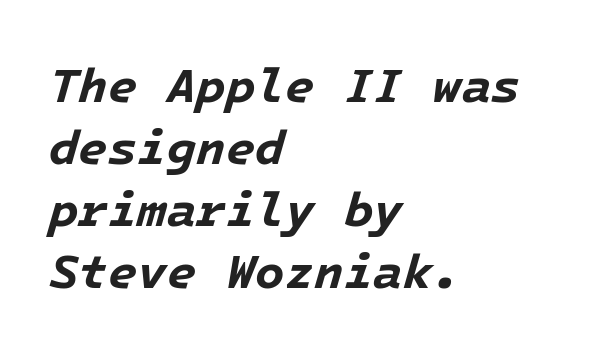
{"italic": "yes", "lean": "right", "slant_degrees": 16, "bold": "yes", "weight": "bold", "width": "normal", "stroke_contrast": "low", "x_height": "medium", "underline": "no", "align": "left", "line_spacing": "normal", "line_spacing_ratio": 1.29, "letter_spacing": "normal", "letter_spacing_em": 0.0, "glyph_px": 48}
